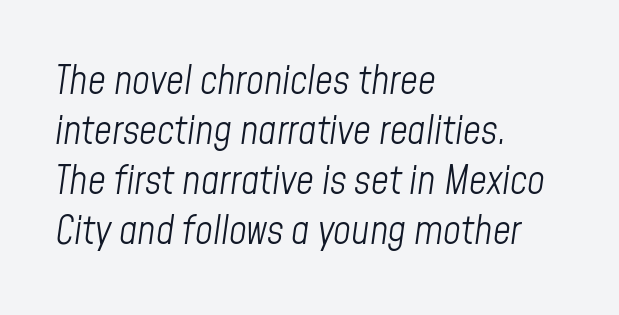
The line texture is even and compact thanks to regular tracking. One glance says typical: line gaps are just what's usual. Heaviness? Minimal to ordinary, like unemphasized prose. The rendering anchors every line to the left-hand side.
